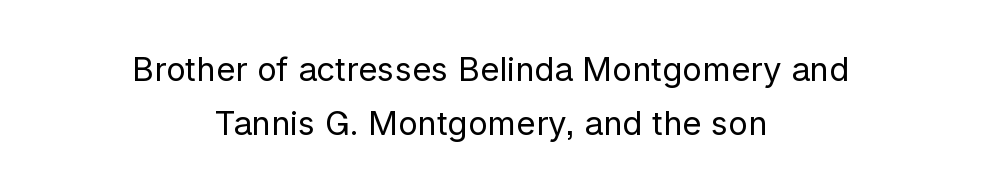
{"serif": "no", "italic": "no", "bold": "no", "weight": "regular", "width": "normal", "stroke_contrast": "low", "x_height": "medium", "monospaced": "no", "underline": "no", "align": "center", "line_spacing": "normal", "line_spacing_ratio": 1.64, "letter_spacing": "normal", "letter_spacing_em": 0.0, "glyph_px": 33}
